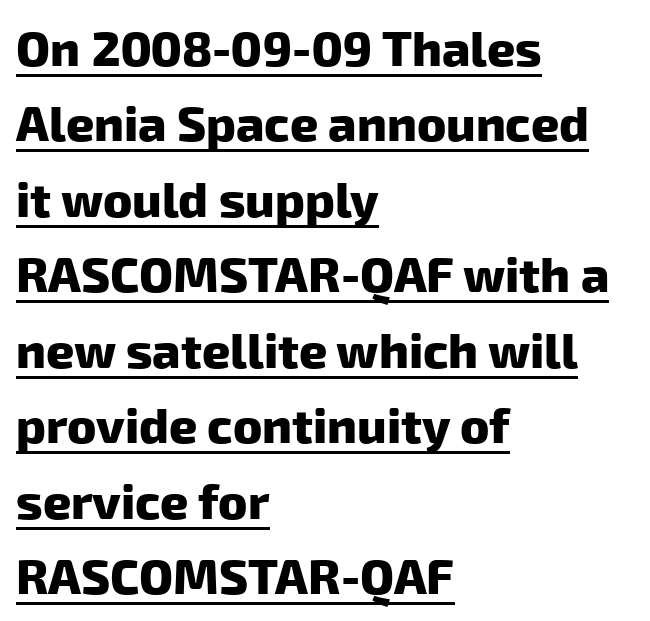
Q: Is the text bold? A: Yes.
Q: Is the typeface a serif or a sans-serif typeface? A: Sans-serif.
Q: Is the text underlined? A: Yes.
Q: How is the paragraph aligned? A: Left-aligned.
Q: Is the spacing between letters normal or unusually wide? A: Normal.
Q: Is the spacing between lines tight, normal or loose? A: Normal.
Q: Width (condensed, normal, or wide)? A: Normal.
Q: Stroke contrast? A: Low.
Q: x-height? A: Medium.
Q: Monospaced? A: No.
